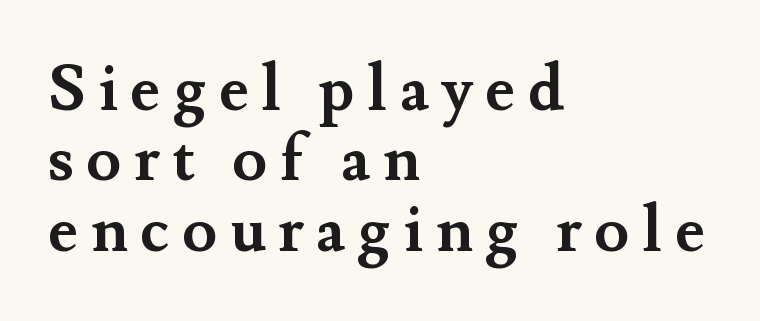
The image shows 64 px semibold serif type, upright; set left-aligned, tight line spacing (1.1x), not underlined; medium stroke contrast and a small x-height.
